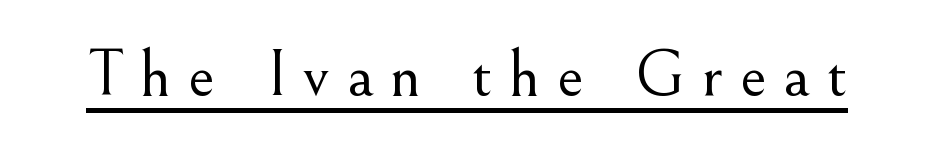
{"serif": "yes", "italic": "no", "bold": "no", "weight": "light", "width": "normal", "stroke_contrast": "medium", "x_height": "small", "monospaced": "no", "underline": "yes", "letter_spacing": "wide", "letter_spacing_em": 0.25, "glyph_px": 67}
